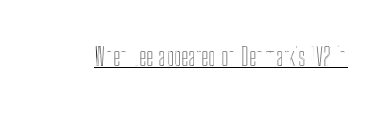
Q: Is the text italic (slanted)? A: No, it is upright.
Q: Is the text underlined? A: Yes.
Q: Is the spacing between letters normal or unusually wide? A: Normal.
